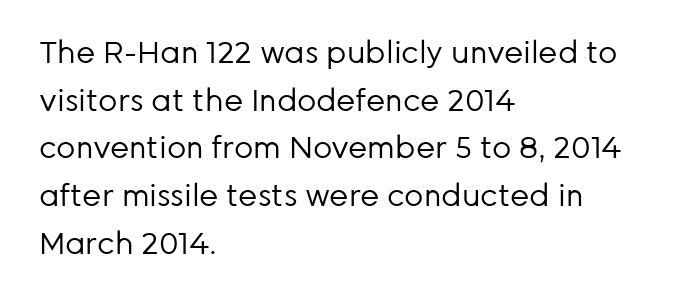
The image shows 30 px regular-weight sans-serif type, upright; set left-aligned, normal line spacing (1.59x), normal letter spacing, not underlined; low stroke contrast and a medium x-height.
